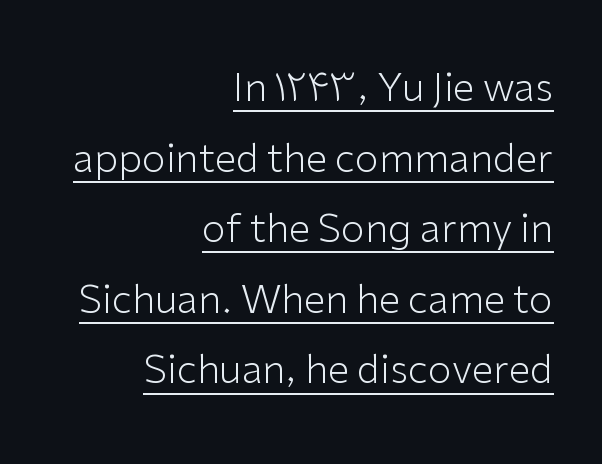
These characters rest on top of a visible drawn line. These lines stack with their right ends in a neat column. A typesetter would mark this as roman, not italic. These lines are rendered in a variable-pitch font.
